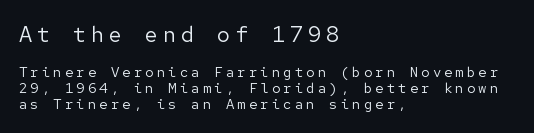
Q: Is the text bold? A: No.
Q: Is the text italic (slanted)? A: No, it is upright.
Q: Is the text underlined? A: No.
Q: How is the paragraph aligned? A: Left-aligned.
Q: Is the spacing between letters normal or unusually wide? A: Unusually wide.
Q: Is the spacing between lines tight, normal or loose? A: Tight.
Q: Which block of text is set in a larger size, the first (top) or the second (bottom)? A: The first (top) one.
